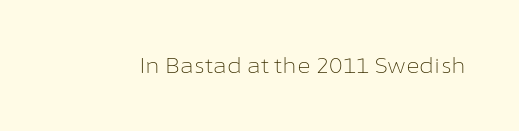
Q: Is the text bold? A: No.
Q: Is the text italic (slanted)? A: No, it is upright.
Q: Is the text underlined? A: No.
Q: Is the spacing between letters normal or unusually wide? A: Normal.
